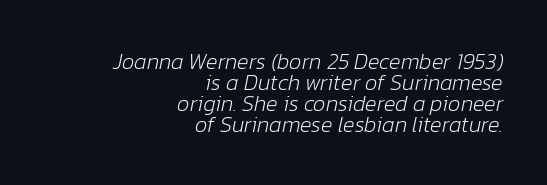
The image shows 22 px text type, italic (leaning right); set right-aligned, tight line spacing (0.95x), normal letter spacing, not underlined.
